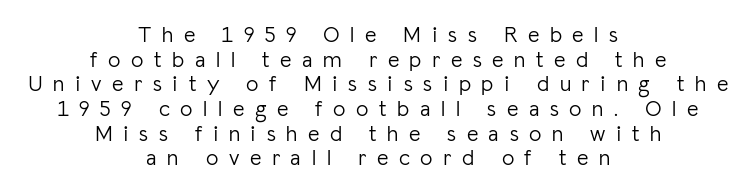
Q: Is the text bold? A: No.
Q: Is the text italic (slanted)? A: No, it is upright.
Q: Is the text underlined? A: No.
Q: How is the paragraph aligned? A: Centered.
Q: Is the spacing between letters normal or unusually wide? A: Unusually wide.
Q: Is the spacing between lines tight, normal or loose? A: Tight.
